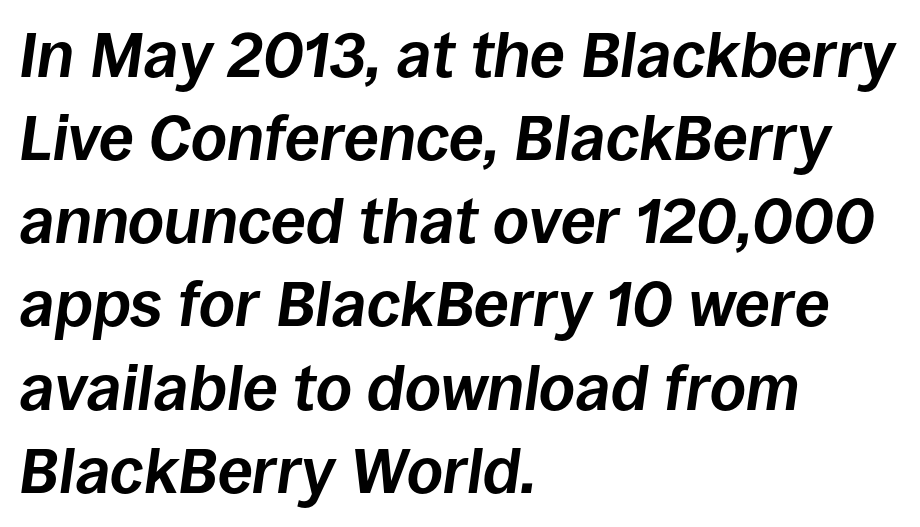
A typesetter would mark this as italic. Honestly, the letter spacing is just normal — you wouldn't notice it. Check under the words: just untouched page. Heft: maximum for text — a bold.
